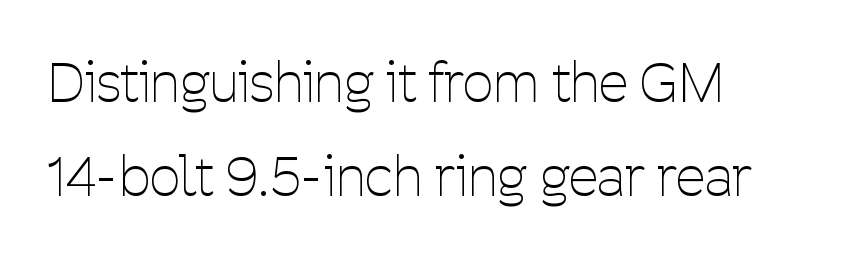
The image shows 54 px thin, condensed sans-serif type, upright; set left-aligned, line spacing 1.75x, normal letter spacing, not underlined; low stroke contrast and a medium x-height.
